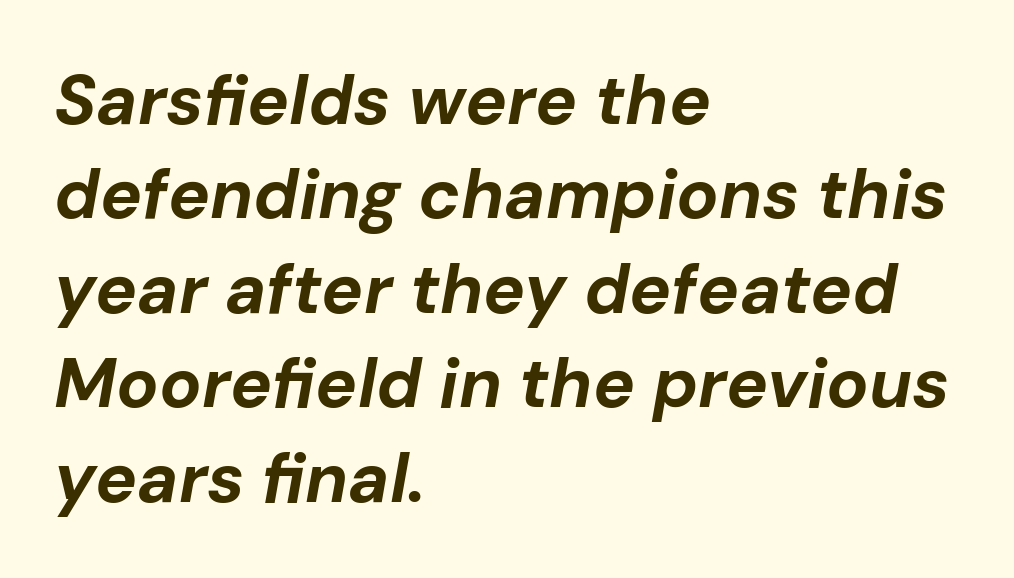
{"italic": "yes", "lean": "right", "slant_degrees": 10, "bold": "yes", "weight": "bold", "width": "normal", "stroke_contrast": "low", "x_height": "medium", "monospaced": "no", "underline": "no", "align": "left", "line_spacing": "normal", "line_spacing_ratio": 1.35, "letter_spacing": "normal", "letter_spacing_em": 0.0, "glyph_px": 70}
